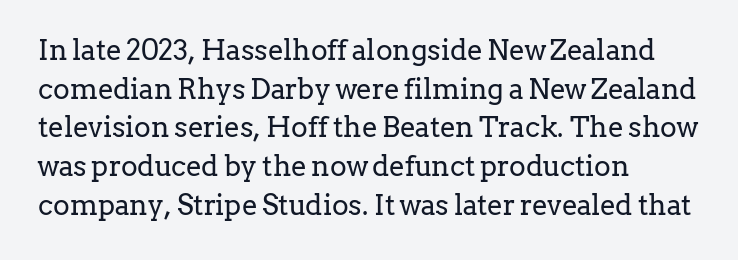
Standard letterfit; no display-style spreading of the glyphs. The words here are not underlined. The weight would be labelled regular, book, light, or lighter still. Characters remain perfectly vertical along every line. Spacing verdict: proportional, widths tailored to each character.
